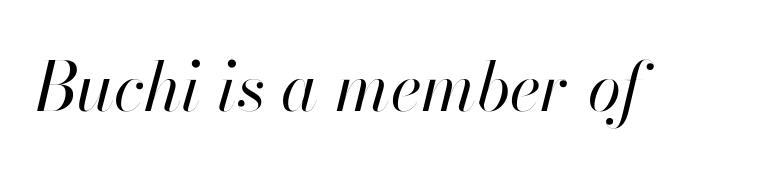
Q: Is the text bold? A: No.
Q: Is the text italic (slanted)? A: Yes, it leans right by about 13 degrees.
Q: Is the text underlined? A: No.
Q: Is the spacing between letters normal or unusually wide? A: Normal.
Q: Width (condensed, normal, or wide)? A: Normal.
Q: Stroke contrast? A: High.
Q: x-height? A: Small.
Q: Monospaced? A: No.
